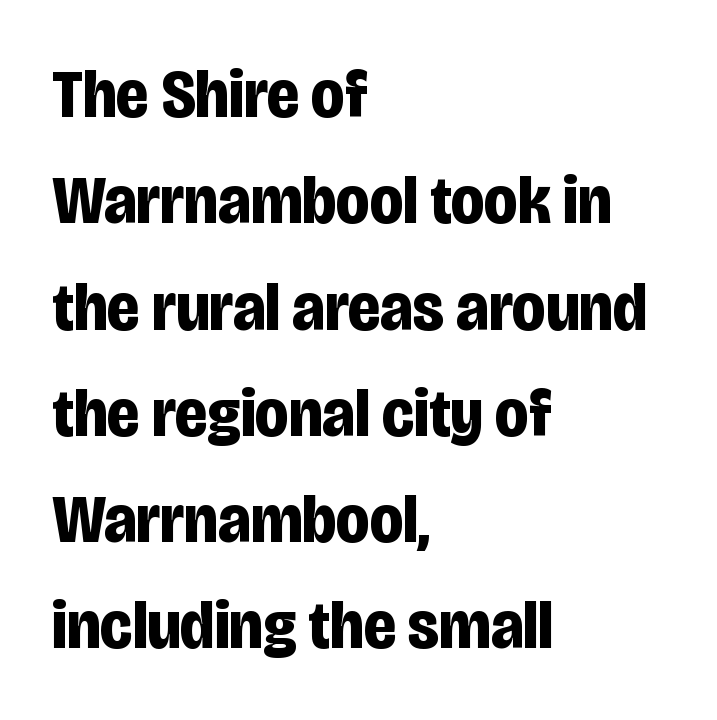
Observe the absence of serifs on each vertical stroke in this sample. Underline: absent. Characters remain perfectly vertical along every line. Spacing between characters is what you'd get straight out of the box.
